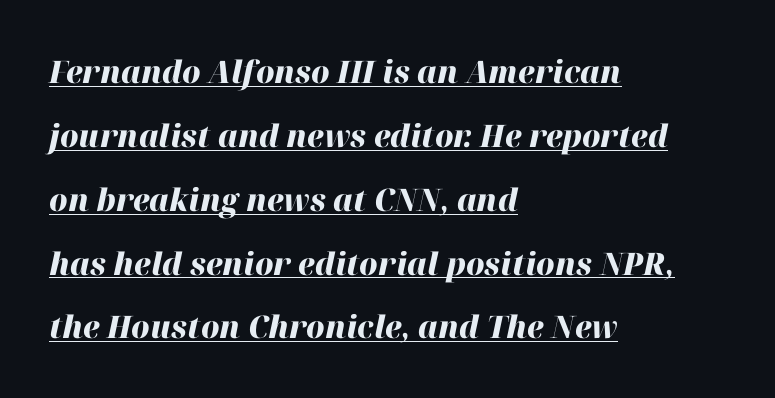
The image shows 31 px heavy type, italic (leaning right); set left-aligned, loose line spacing (2.06x), normal letter spacing, underlined; high stroke contrast and a medium x-height.
